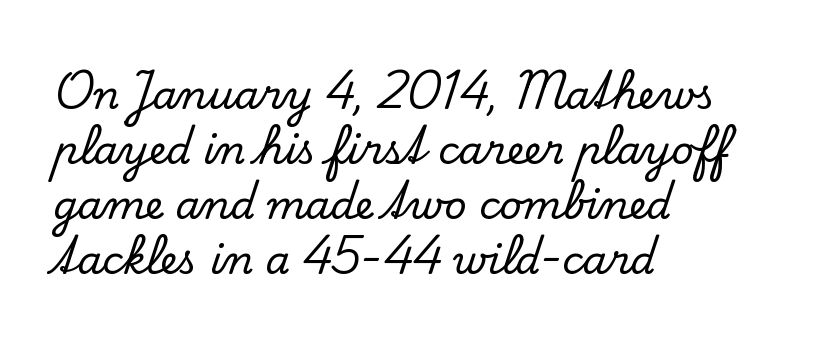
Q: Is the text italic (slanted)? A: Yes.
Q: Is the typeface a serif or a sans-serif typeface? A: Serif.
Q: Is the text underlined? A: No.
Q: How is the paragraph aligned? A: Left-aligned.
Q: Is the spacing between letters normal or unusually wide? A: Normal.
Q: Is the spacing between lines tight, normal or loose? A: Normal.
Q: Width (condensed, normal, or wide)? A: Normal.
Q: Stroke contrast? A: Low.
Q: x-height? A: Small.
Q: Monospaced? A: No.
